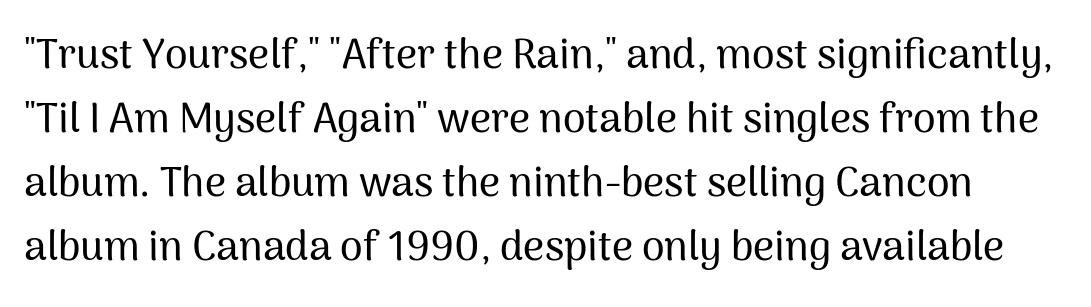
The image shows 41 px sans-serif type, upright; set normal line spacing (1.56x), normal letter spacing, not underlined; medium stroke contrast and a medium x-height.
